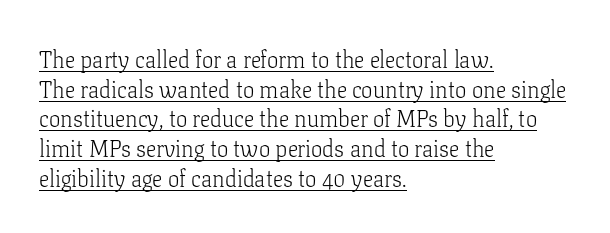
Q: Is the text bold? A: No.
Q: Is the text italic (slanted)? A: No, it is upright.
Q: Is the text underlined? A: Yes.
Q: How is the paragraph aligned? A: Left-aligned.
Q: Is the spacing between letters normal or unusually wide? A: Normal.
Q: Is the spacing between lines tight, normal or loose? A: Normal.
